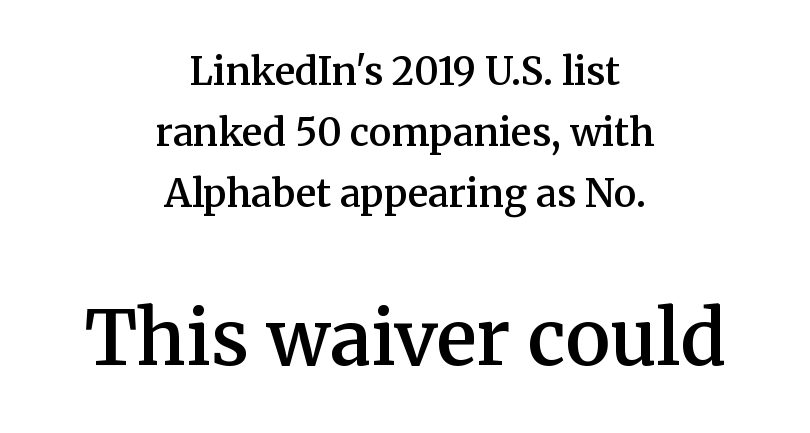
Q: Is the text bold? A: Semi-bold.
Q: Is the text italic (slanted)? A: No, it is upright.
Q: Is the typeface a serif or a sans-serif typeface? A: Serif.
Q: Is the text underlined? A: No.
Q: How is the paragraph aligned? A: Centered.
Q: Is the spacing between letters normal or unusually wide? A: Normal.
Q: Is the spacing between lines tight, normal or loose? A: Normal.
Q: Which block of text is set in a larger size, the first (top) or the second (bottom)? A: The second (bottom) one.
Q: Width (condensed, normal, or wide)? A: Normal.
Q: Stroke contrast? A: Medium.
Q: x-height? A: Medium.
Q: Monospaced? A: No.
